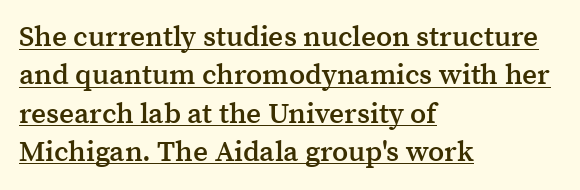
Each letter keeps its own natural width here, so spacing adapts to shape. The text was rendered using a seriffed face with decorative stroke endings. Moderately thickened strokes mark this as semibold type. Is there much room between lines? A standard amount, neither cramped nor airy. Posture: straight, roman, zero tilt. Alignment: flush left.
